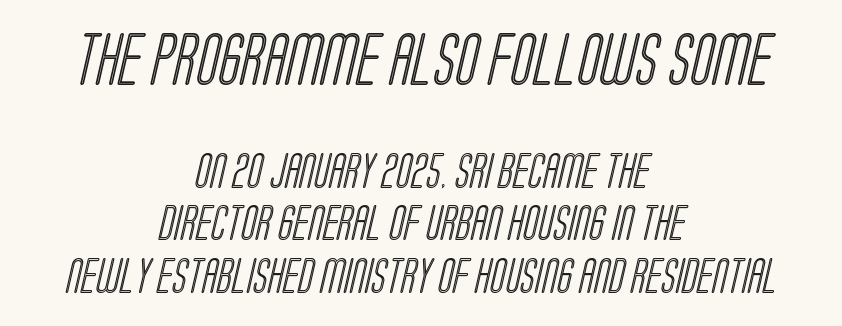
{"width": "condensed", "x_height": "large", "monospaced": "no", "underline": "no", "align": "center", "line_spacing": "normal", "line_spacing_ratio": 1.5, "letter_spacing": "normal", "letter_spacing_em": 0.0, "larger_block": "first", "size_ratio": 1.49, "glyph_px": 52}
